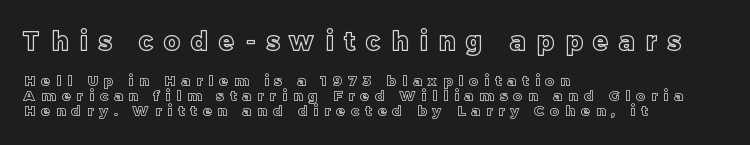
Q: Is the text italic (slanted)? A: No, it is upright.
Q: Is the text underlined? A: No.
Q: How is the paragraph aligned? A: Left-aligned.
Q: Is the spacing between letters normal or unusually wide? A: Unusually wide.
Q: Is the spacing between lines tight, normal or loose? A: Tight.
Q: Which block of text is set in a larger size, the first (top) or the second (bottom)? A: The first (top) one.
